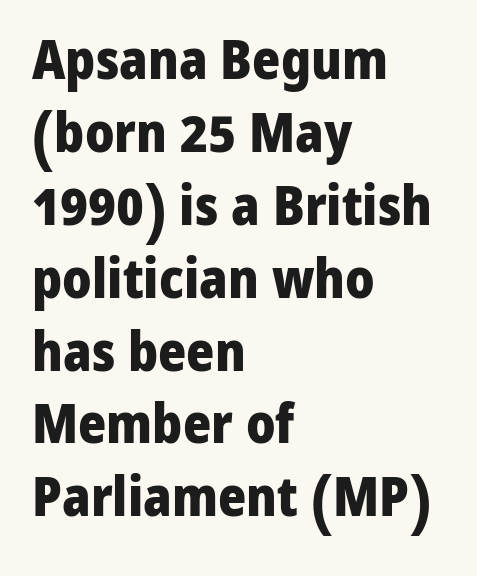
{"serif": "no", "italic": "no", "bold": "yes", "weight": "heavy", "width": "normal", "stroke_contrast": "low", "x_height": "medium", "monospaced": "no", "underline": "no", "align": "left", "line_spacing": "normal", "line_spacing_ratio": 1.35, "letter_spacing": "normal", "letter_spacing_em": 0.0, "glyph_px": 54}
